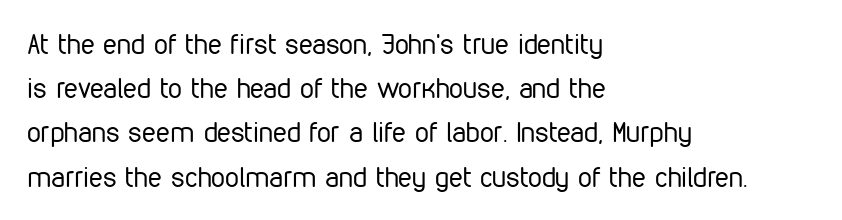
Vertical stems look standard width or narrower in stroke. This block has exactly the height ordinary leading produces. Serif or sans? Sans — the stroke terminals are bare. All the whitespace from short lines collects on the right. Proportional: the letters do not fall into vertical columns.
